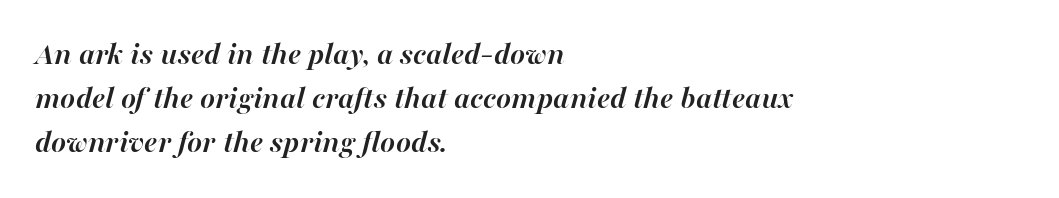
The glyphs have the mass of a bold cut. Does the copy run flush right? No — it runs flush left. Underlining? Definitely not there. Notice how descenders clear the ascenders below comfortably — that's standard leading.
